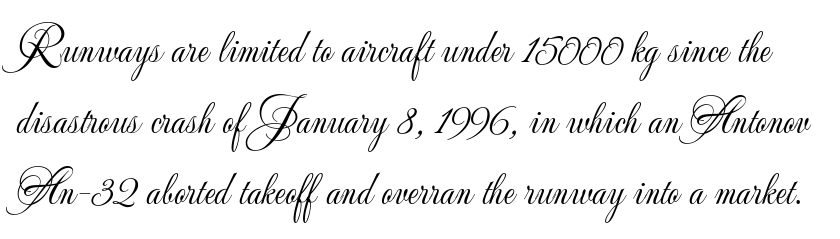
{"serif": "no", "bold": "no", "weight": "light", "width": "normal", "stroke_contrast": "low", "x_height": "small", "monospaced": "no", "underline": "no", "line_spacing": "normal", "line_spacing_ratio": 1.54, "letter_spacing": "normal", "letter_spacing_em": 0.0, "glyph_px": 46}
